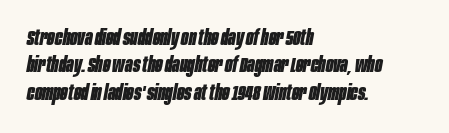
Weight check: bold — yes, fully. Tracking here is standard; glyphs follow each other at the usual distance. A classic flush-left, rag-right setting is used for this passage. When letters slant like this, we call the style italic.
